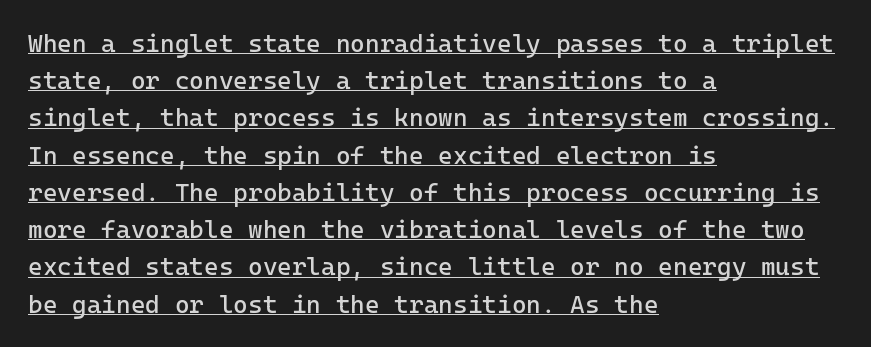
{"italic": "no", "bold": "no", "underline": "yes", "align": "left", "line_spacing": "normal", "line_spacing_ratio": 1.49, "letter_spacing": "normal", "letter_spacing_em": 0.0, "glyph_px": 25}
